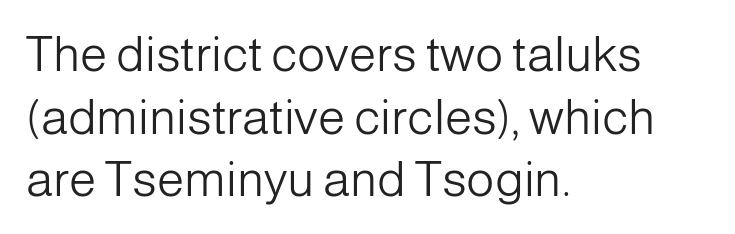
The image shows 49 px light sans-serif type, upright; set left-aligned, normal line spacing (1.28x), normal letter spacing, not underlined; low stroke contrast and a medium x-height.
